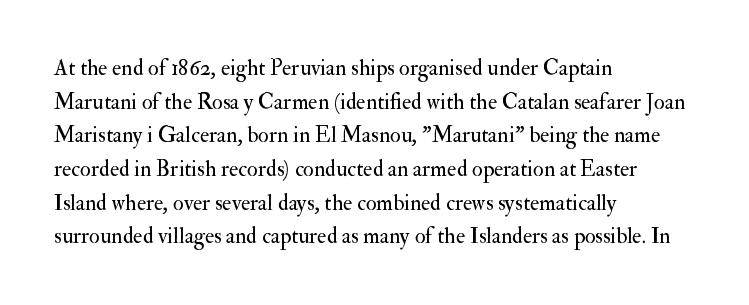
Unbolded letterforms with no extra heft. The letterforms sit shoulder to shoulder at normal distance. Line spacing here is normal. Glance below the letters and you will spot only blank space. Visually the block forms a straight wall on the left and a jagged coastline on the right.
